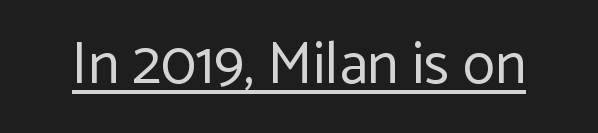
Q: Is the text bold? A: No.
Q: Is the text italic (slanted)? A: No, it is upright.
Q: Is the typeface a serif or a sans-serif typeface? A: Sans-serif.
Q: Is the text underlined? A: Yes.
Q: Is the spacing between letters normal or unusually wide? A: Normal.
Q: Width (condensed, normal, or wide)? A: Normal.
Q: Stroke contrast? A: Low.
Q: x-height? A: Medium.
Q: Monospaced? A: No.
